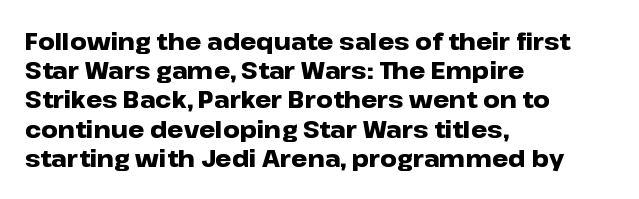
Is the block centered? No — it sits flush against the left margin. Strong, thick strokes mark this as bold type. Plain, unruled lines of type. Nothing unusual about the tracking: characters are spaced as the font intends. When letters stand straight like this, we call the style roman or upright. One glance says typical: line gaps are just what's usual.
